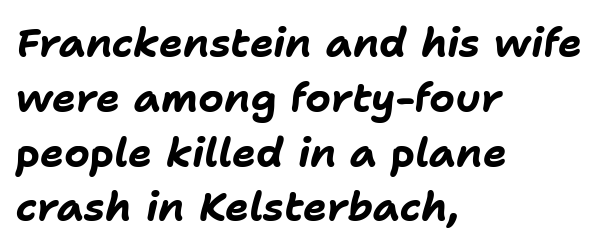
{"italic": "yes", "lean": "right", "slant_degrees": 11, "bold": "yes", "weight": "bold", "width": "normal", "stroke_contrast": "low", "x_height": "medium", "monospaced": "no", "underline": "no", "align": "left", "line_spacing": "normal", "line_spacing_ratio": 1.37, "letter_spacing": "normal", "letter_spacing_em": 0.0, "glyph_px": 40}
